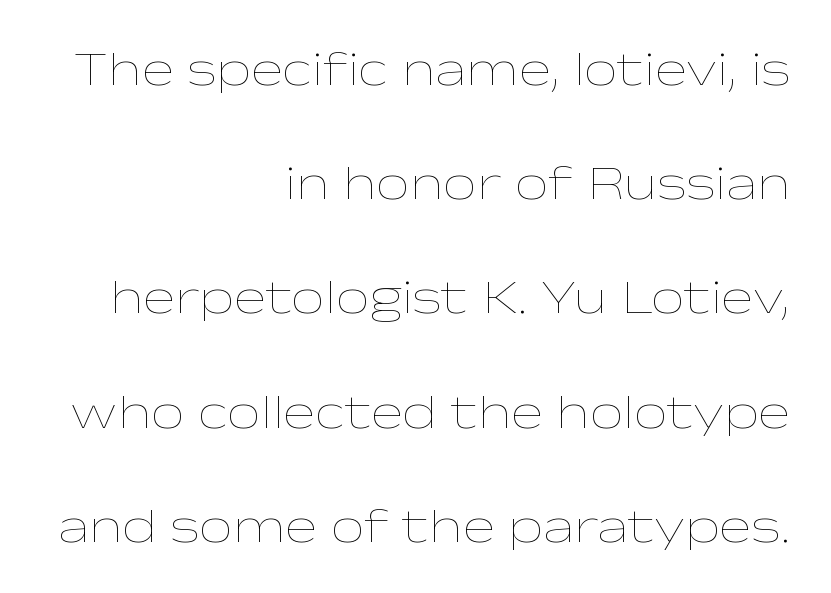
Q: Is the text bold? A: No.
Q: Is the text italic (slanted)? A: No, it is upright.
Q: Is the text underlined? A: No.
Q: How is the paragraph aligned? A: Right-aligned.
Q: Is the spacing between letters normal or unusually wide? A: Normal.
Q: Is the spacing between lines tight, normal or loose? A: Loose.
Q: Width (condensed, normal, or wide)? A: Wide.
Q: Stroke contrast? A: Low.
Q: x-height? A: Medium.
Q: Monospaced? A: No.
